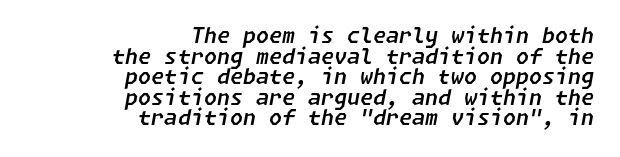
The image shows 21 px text type, italic (leaning right); set right-aligned, tight line spacing (0.98x), normal letter spacing, not underlined.
